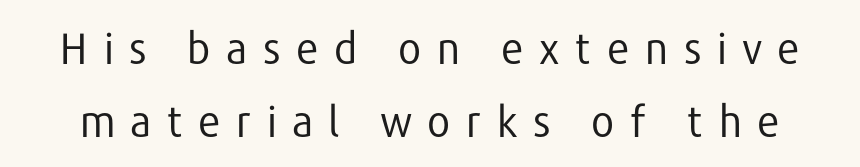
Words float on clear page, feet unadorned. The lettering stays uniformly vertical, giving the passage a roman look. The characters are drawn with everyday or finer stroke widths. Nothing sits at the stroke ends, so this counts as sans-serif.
